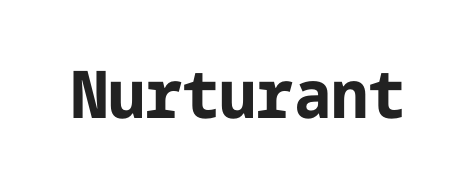
Q: Is the text bold? A: Yes.
Q: Is the text italic (slanted)? A: No, it is upright.
Q: Is the typeface a serif or a sans-serif typeface? A: Sans-serif.
Q: Is the text underlined? A: No.
Q: Is the spacing between letters normal or unusually wide? A: Normal.
Q: Width (condensed, normal, or wide)? A: Normal.
Q: Stroke contrast? A: Low.
Q: x-height? A: Medium.
